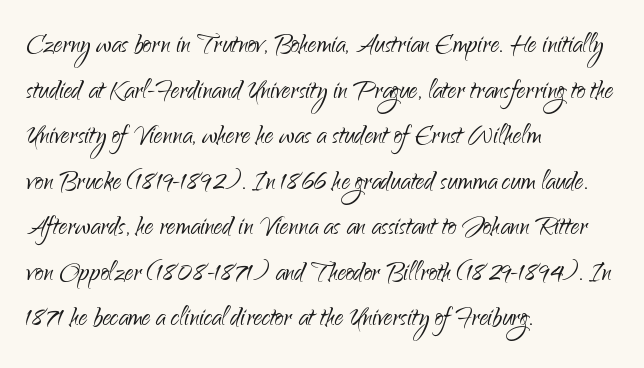
The image shows 33 px light sans-serif type; set left-aligned, normal line spacing (1.38x), normal letter spacing, not underlined; low stroke contrast and a small x-height.
